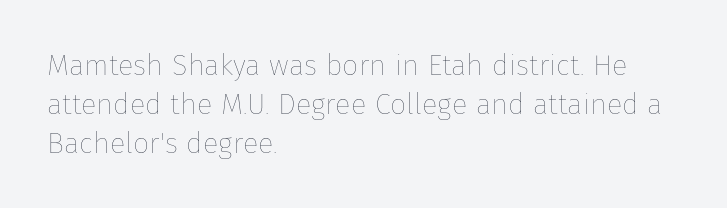
Tracking value appears to be zero — textbook default spacing. You could not count columns in this text — the font is proportionally spaced. This is roman type, the default non-slanted kind. The designer left line spacing at the default. Weight class: somewhere from thin through regular.
